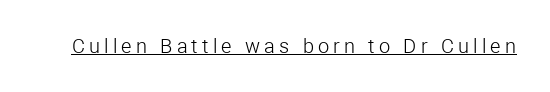
{"italic": "no", "bold": "no", "underline": "yes", "letter_spacing": "wide", "letter_spacing_em": 0.21, "glyph_px": 20}
